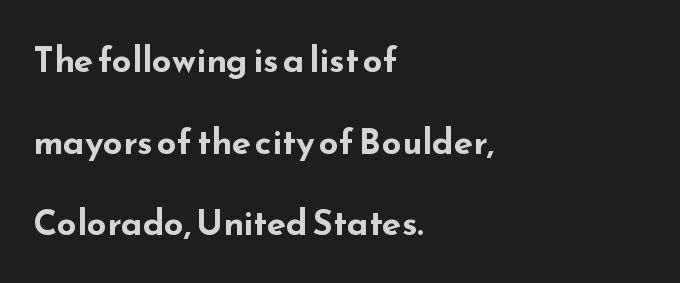
{"serif": "no", "italic": "no", "bold": "yes", "weight": "bold", "width": "wide", "stroke_contrast": "low", "x_height": "small", "monospaced": "no", "underline": "no", "align": "left", "line_spacing": "loose", "line_spacing_ratio": 2.33, "letter_spacing": "normal", "letter_spacing_em": 0.0, "glyph_px": 35}
